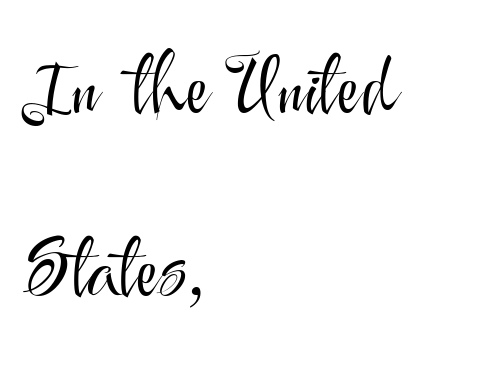
{"serif": "no", "bold": "no", "weight": "light", "width": "normal", "stroke_contrast": "medium", "x_height": "small", "monospaced": "no", "underline": "no", "align": "left", "line_spacing": "loose", "line_spacing_ratio": 2.32, "letter_spacing": "normal", "letter_spacing_em": 0.0, "glyph_px": 79}
